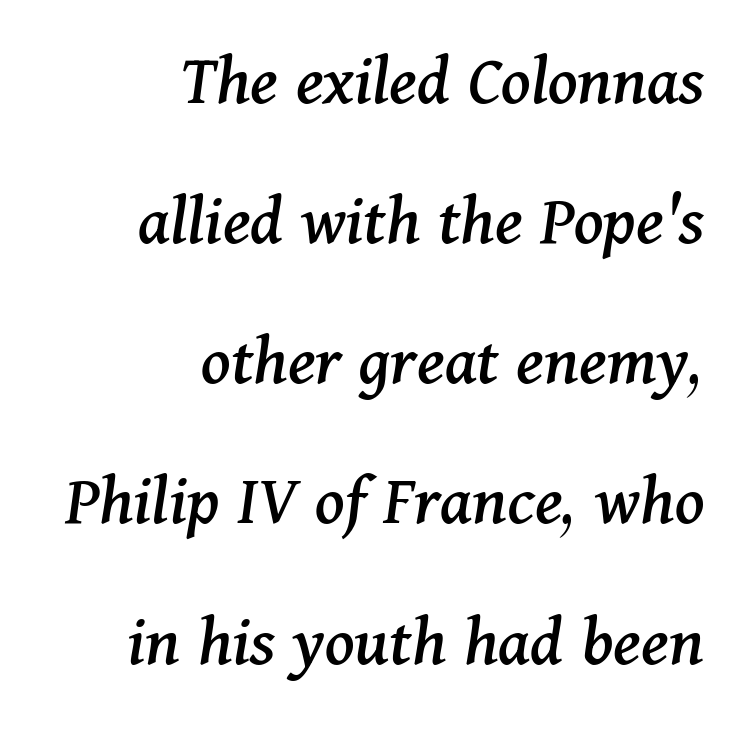
Q: Is the text italic (slanted)? A: Yes, it leans right by about 11 degrees.
Q: Is the typeface a serif or a sans-serif typeface? A: Serif.
Q: Is the text underlined? A: No.
Q: How is the paragraph aligned? A: Right-aligned.
Q: Is the spacing between letters normal or unusually wide? A: Normal.
Q: Is the spacing between lines tight, normal or loose? A: Loose.
Q: Width (condensed, normal, or wide)? A: Normal.
Q: Stroke contrast? A: Medium.
Q: x-height? A: Medium.
Q: Monospaced? A: No.
